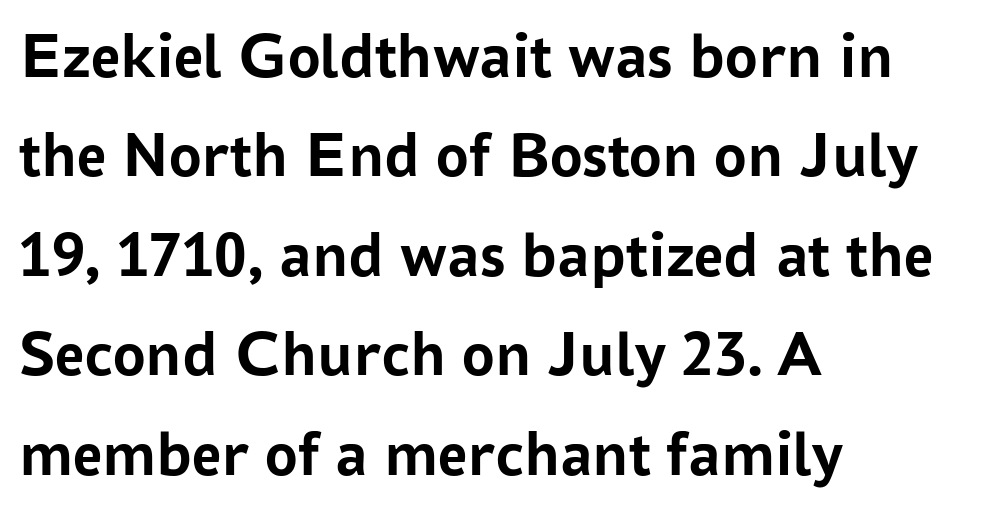
Q: Is the text bold? A: Yes.
Q: Is the text italic (slanted)? A: No, it is upright.
Q: Is the typeface a serif or a sans-serif typeface? A: Sans-serif.
Q: Is the text underlined? A: No.
Q: How is the paragraph aligned? A: Left-aligned.
Q: Is the spacing between letters normal or unusually wide? A: Normal.
Q: Is the spacing between lines tight, normal or loose? A: Normal.
Q: Width (condensed, normal, or wide)? A: Normal.
Q: Stroke contrast? A: Low.
Q: x-height? A: Medium.
Q: Monospaced? A: No.
